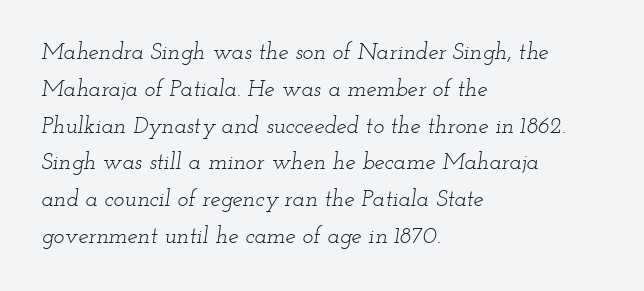
Q: Is the text bold? A: No.
Q: Is the text italic (slanted)? A: Yes, it leans right by about 12 degrees.
Q: Is the text underlined? A: No.
Q: How is the paragraph aligned? A: Left-aligned.
Q: Is the spacing between letters normal or unusually wide? A: Normal.
Q: Is the spacing between lines tight, normal or loose? A: Normal.
